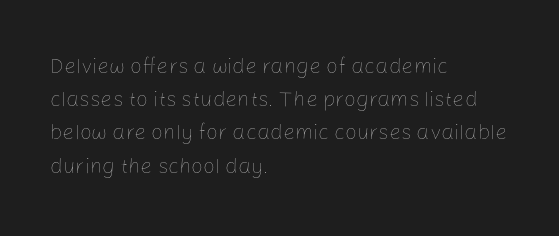
The face looks like a standard text weight, possibly lighter. Short and long lines alike share a common starting point at left. Vertically, the passage feels balanced, rows spaced as you'd expect. A bare baseline throughout the passage. Here the glyphs are tracked normally, forming tight word shapes.
